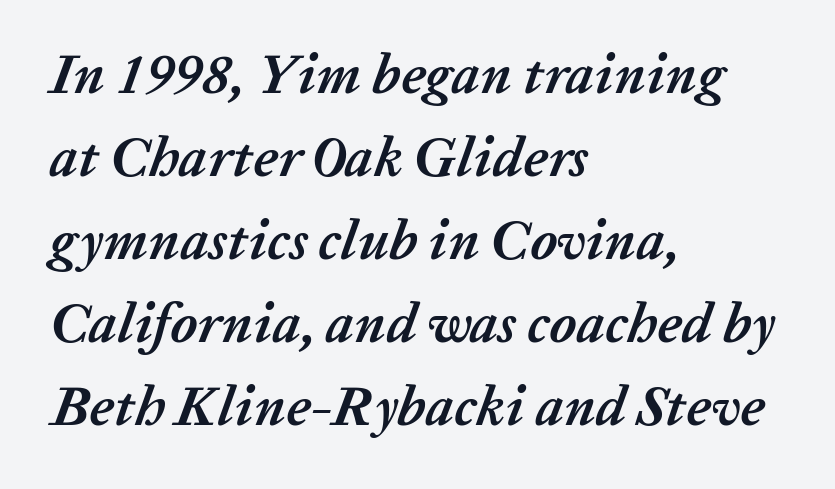
Q: Is the text bold? A: Yes.
Q: Is the text italic (slanted)? A: Yes, it leans right by about 20 degrees.
Q: Is the text underlined? A: No.
Q: How is the paragraph aligned? A: Left-aligned.
Q: Is the spacing between letters normal or unusually wide? A: Normal.
Q: Is the spacing between lines tight, normal or loose? A: Normal.
Q: Width (condensed, normal, or wide)? A: Normal.
Q: Stroke contrast? A: Low.
Q: x-height? A: Medium.
Q: Monospaced? A: No.
